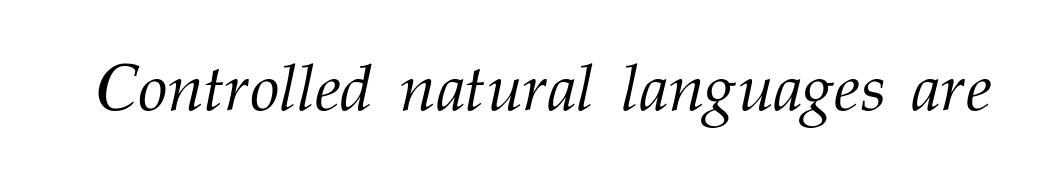
Serif or sans? Serif — the stroke terminals have little feet. Quick note: italic. No extra tracking has been applied to these lines. Unbolded letterforms with no extra heft. Lines of text with bare space underneath. The face used here is proportionally spaced, like ordinary book or web type.
